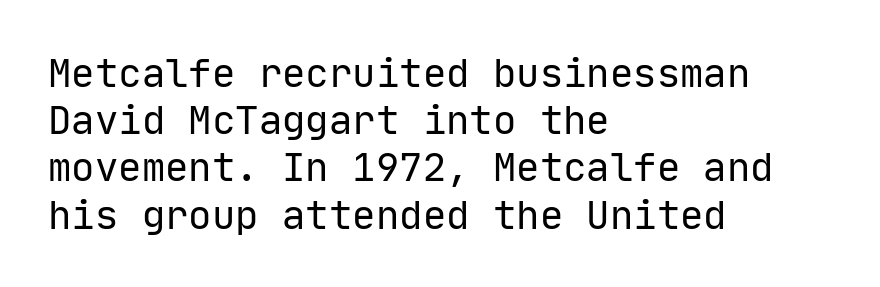
{"serif": "no", "italic": "no", "bold": "no", "weight": "regular", "width": "normal", "stroke_contrast": "low", "x_height": "medium", "monospaced": "yes", "underline": "no", "align": "left", "line_spacing_ratio": 1.21, "letter_spacing": "normal", "letter_spacing_em": 0.0, "glyph_px": 39}
